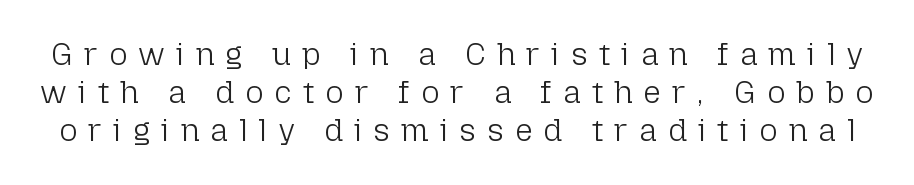
{"serif": "no", "italic": "no", "bold": "no", "weight": "light", "width": "normal", "stroke_contrast": "low", "x_height": "medium", "monospaced": "no", "underline": "no", "line_spacing_ratio": 1.23, "letter_spacing": "wide", "letter_spacing_em": 0.36, "glyph_px": 31}
